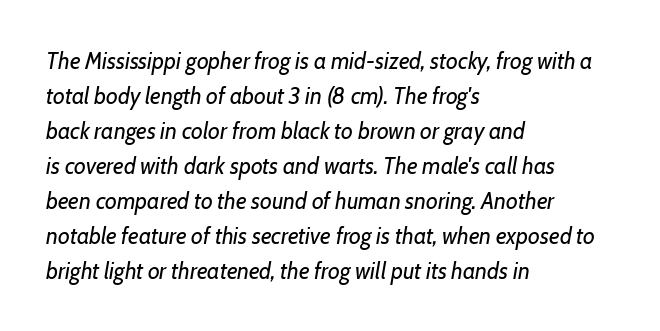
Q: Is the text bold? A: No.
Q: Is the text italic (slanted)? A: Yes, it leans right by about 7 degrees.
Q: Is the text underlined? A: No.
Q: How is the paragraph aligned? A: Left-aligned.
Q: Is the spacing between letters normal or unusually wide? A: Normal.
Q: Is the spacing between lines tight, normal or loose? A: Normal.
